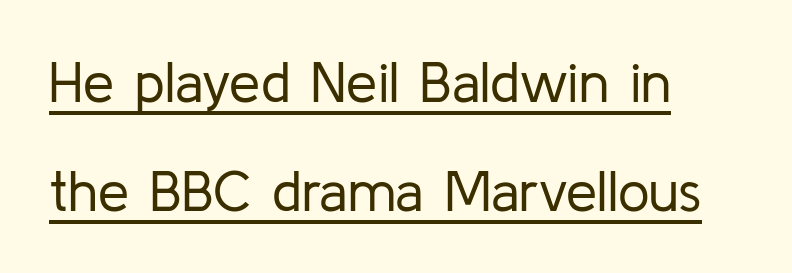
{"serif": "no", "italic": "no", "bold": "no", "weight": "regular", "width": "normal", "stroke_contrast": "low", "x_height": "medium", "monospaced": "no", "underline": "yes", "align": "left", "line_spacing": "loose", "line_spacing_ratio": 1.95, "letter_spacing": "normal", "letter_spacing_em": 0.0, "glyph_px": 56}
